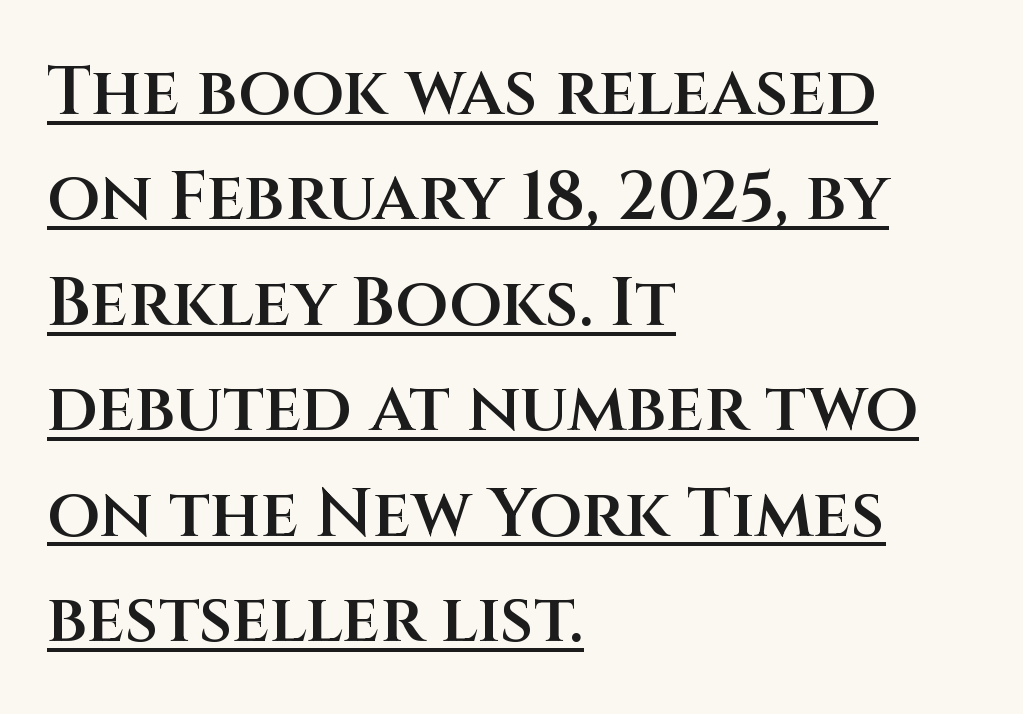
The image shows 68 px semibold sans-serif type, upright; set left-aligned, normal line spacing (1.55x), normal letter spacing, underlined; medium stroke contrast and a large x-height.
